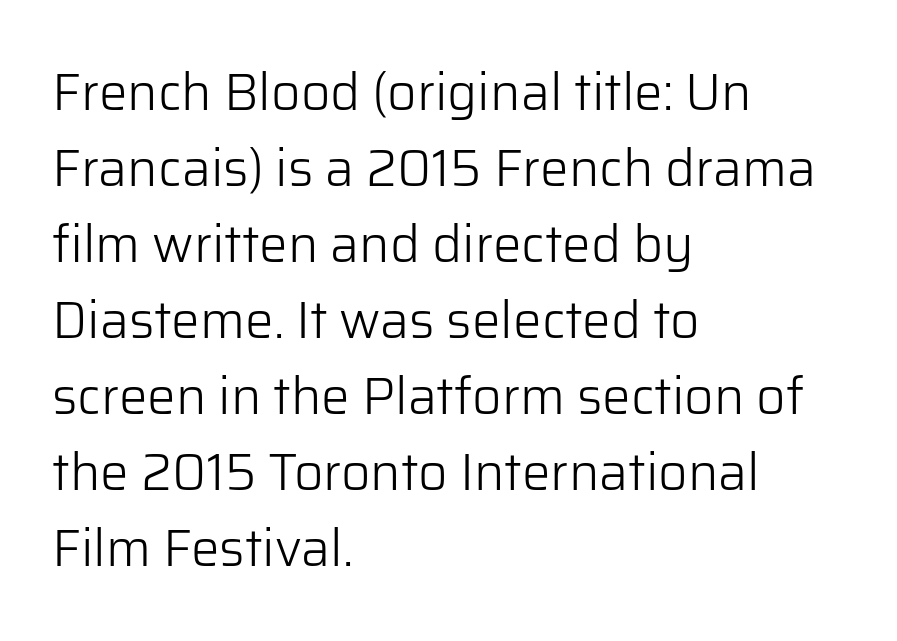
Do the characters align in a grid? No, the font is proportional. Summary of weight: not heavy and not bold. Look at the bottom of the vertical strokes: they stop flat, with no serifs. Line starts are locked; line ends wander. Italic: no, the glyphs are upright roman.
